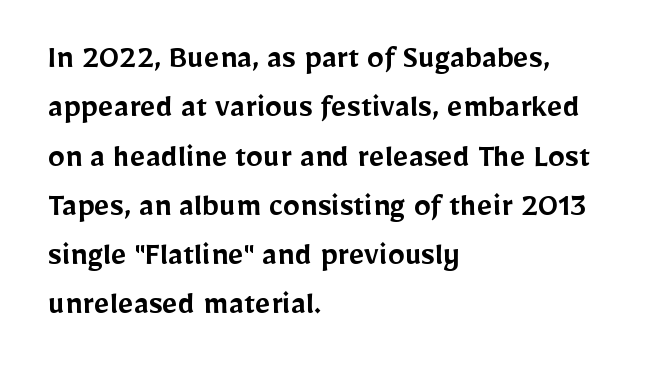
Q: Is the text bold? A: Semi-bold.
Q: Is the text italic (slanted)? A: No, it is upright.
Q: Is the typeface a serif or a sans-serif typeface? A: Sans-serif.
Q: Is the text underlined? A: No.
Q: How is the paragraph aligned? A: Left-aligned.
Q: Is the spacing between letters normal or unusually wide? A: Normal.
Q: Is the spacing between lines tight, normal or loose? A: Normal.
Q: Width (condensed, normal, or wide)? A: Normal.
Q: Stroke contrast? A: Low.
Q: x-height? A: Medium.
Q: Monospaced? A: No.
